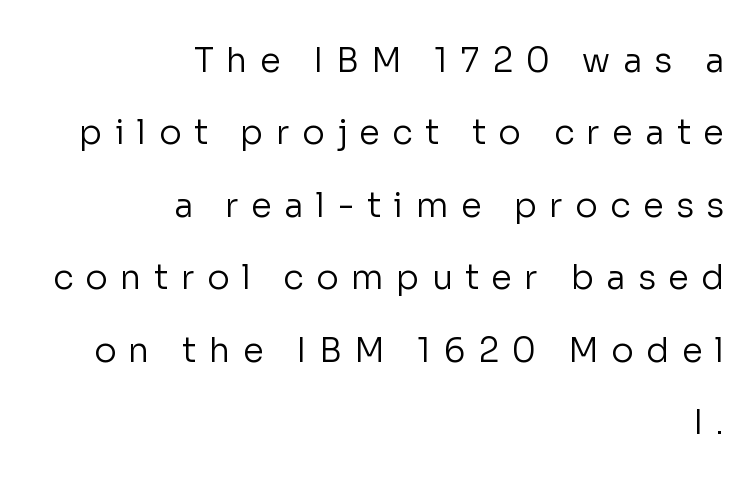
You could only call the tracking loose — the letters float apart. How would I describe the line gaps? Wide and relaxed. Think of a printed novel: that variable character pitch is what you see here. No extra ink here — the face is not bold. Typographically, this falls in the sans-serif category.
